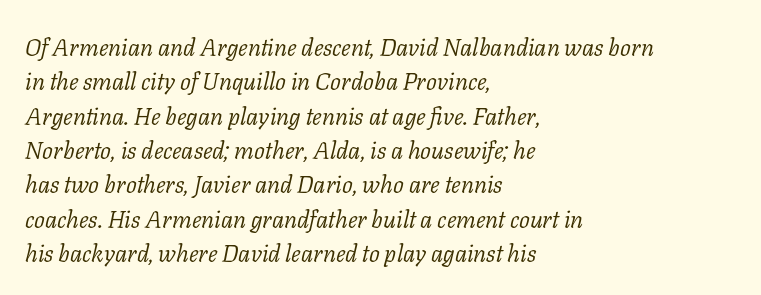
The rendering applies a slant to the glyphs. Casual observation: everything's shoved over to the left. Just letters on the line, the space beneath them empty. Rows of type keep a routine distance in the vertical direction. Is the stroke heavy? The answer is a plain regular-or-lighter.
